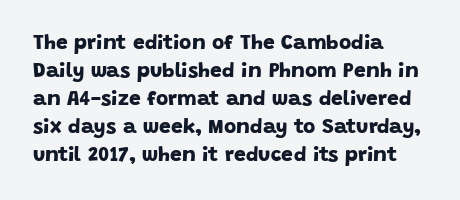
The image shows 21 px bold type; set left-aligned, normal line spacing (1.33x), normal letter spacing, not underlined.
